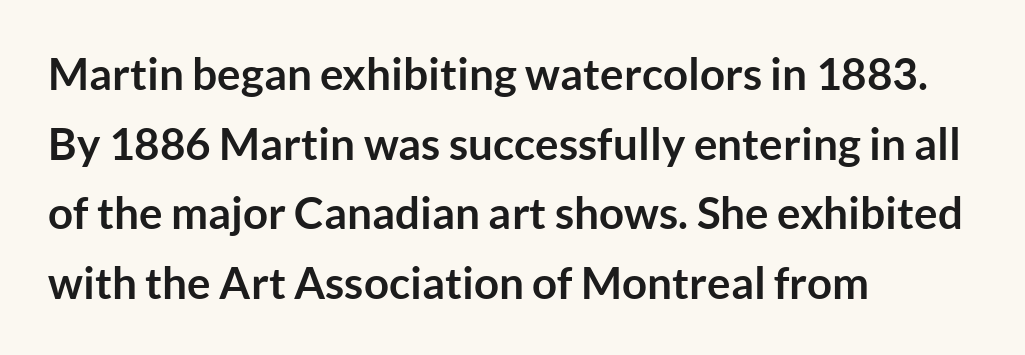
The image shows 44 px semibold sans-serif type, upright; set left-aligned, normal line spacing (1.58x), normal letter spacing, not underlined; low stroke contrast and a medium x-height.
